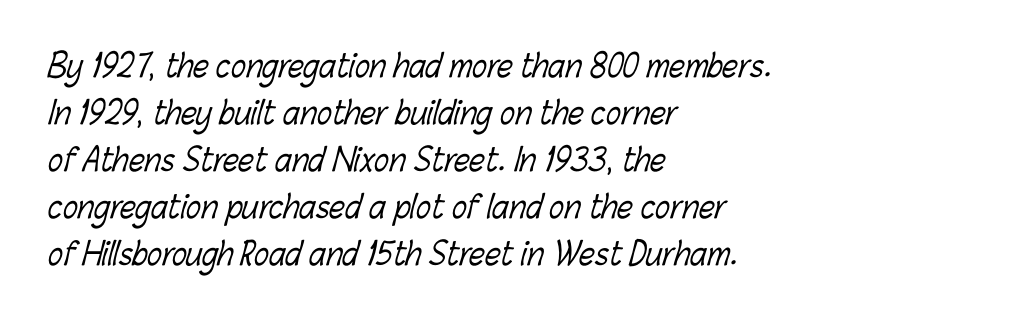
Q: Is the text bold? A: No.
Q: Is the text underlined? A: No.
Q: How is the paragraph aligned? A: Left-aligned.
Q: Is the spacing between letters normal or unusually wide? A: Normal.
Q: Is the spacing between lines tight, normal or loose? A: Normal.
Q: Width (condensed, normal, or wide)? A: Condensed.
Q: Stroke contrast? A: Low.
Q: x-height? A: Medium.
Q: Monospaced? A: No.
